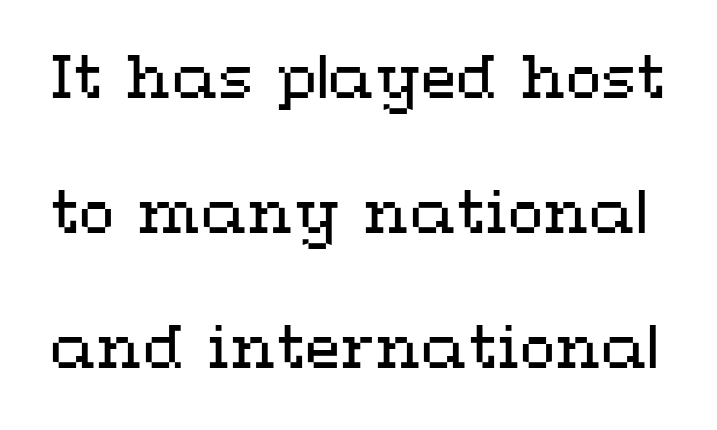
{"italic": "no", "bold": "no", "weight": "regular", "width": "wide", "stroke_contrast": "medium", "x_height": "medium", "monospaced": "no", "underline": "no", "line_spacing": "loose", "line_spacing_ratio": 2.33, "letter_spacing": "normal", "letter_spacing_em": 0.0, "glyph_px": 58}
